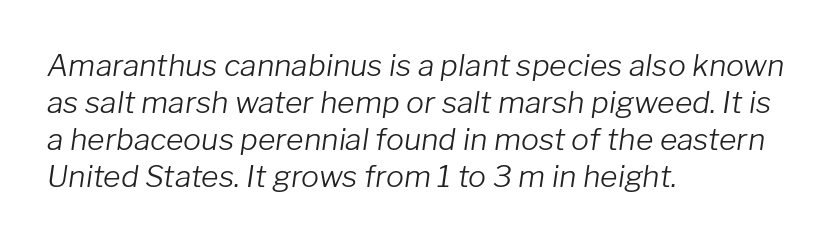
The whole block is typeset with a tilt. Casual observation: everything's shoved over to the left. Stroke mass is kept to a normal reading level or below. The face used here is proportionally spaced, like ordinary book or web type. Characters follow at the spacing the type designer built in. The string is rendered with underlining switched off.
